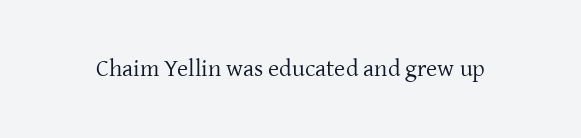
{"italic": "no", "bold": "no", "underline": "no", "letter_spacing": "normal", "letter_spacing_em": 0.0, "glyph_px": 24}
